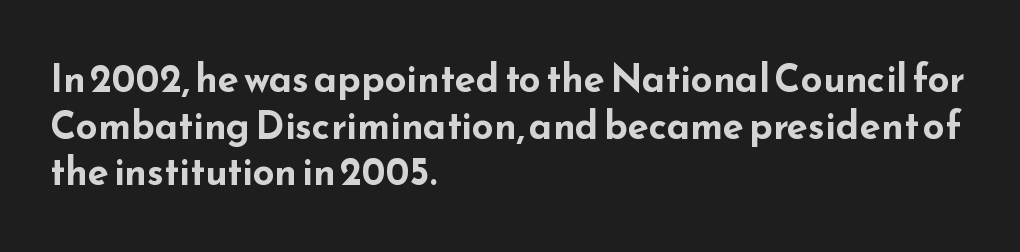
Q: Is the text bold? A: Yes.
Q: Is the text italic (slanted)? A: No, it is upright.
Q: Is the typeface a serif or a sans-serif typeface? A: Sans-serif.
Q: Is the text underlined? A: No.
Q: How is the paragraph aligned? A: Left-aligned.
Q: Is the spacing between letters normal or unusually wide? A: Normal.
Q: Width (condensed, normal, or wide)? A: Wide.
Q: Stroke contrast? A: Low.
Q: x-height? A: Small.
Q: Monospaced? A: No.
